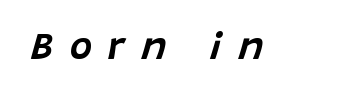
Q: Is the text italic (slanted)? A: Yes, it leans right by about 15 degrees.
Q: Is the text underlined? A: No.
Q: Is the spacing between letters normal or unusually wide? A: Unusually wide.
Q: Width (condensed, normal, or wide)? A: Normal.
Q: Stroke contrast? A: Low.
Q: x-height? A: Large.
Q: Monospaced? A: No.
